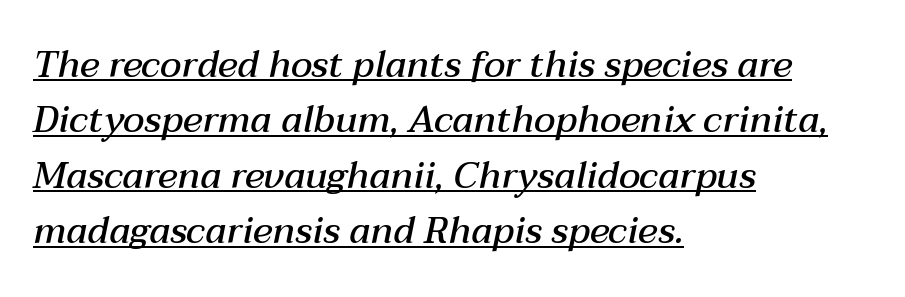
A continuous stroke trails under the words, as in a hyperlink. Honestly, the row spacing looks completely unremarkable. Line starts are locked; line ends wander. Is this a fixed-width face? No — the glyphs have proportional, varying widths. Compared with ordinary roman type, these characters are visibly tilted.
